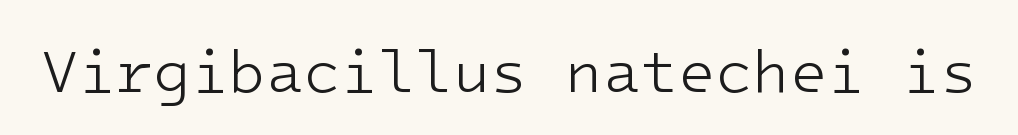
{"serif": "no", "italic": "no", "bold": "no", "weight": "light", "width": "normal", "stroke_contrast": "low", "x_height": "medium", "monospaced": "yes", "underline": "no", "letter_spacing": "normal", "letter_spacing_em": 0.0, "glyph_px": 61}
